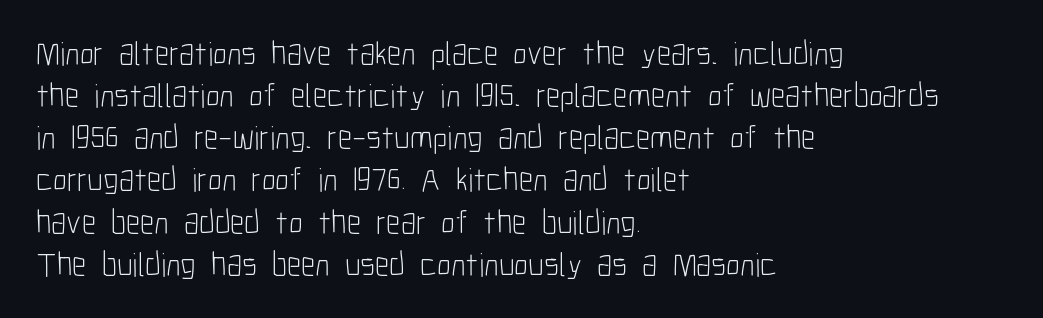
Decoration check: the copy has no underline. Heaviness? Minimal to ordinary, like unemphasized prose. Horizontal alignment here is leftward, the default for most running prose. Notice how the stems are strictly vertical — no italics here. The face used here is a sans, in the tradition of grotesques and geometrics.
